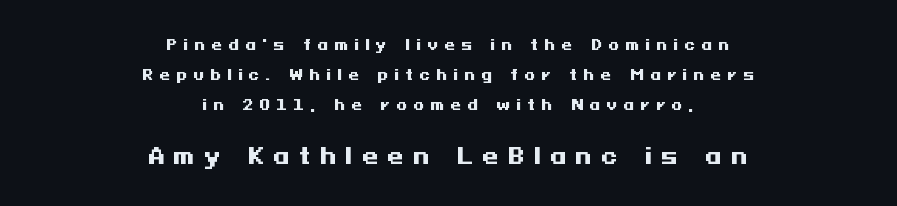
The image shows 21 px bold type, upright; set centered, loose line spacing (2.15x), unusually wide letter spacing (+0.44 em), not underlined; the second (bottom) block is 1.5x larger.
